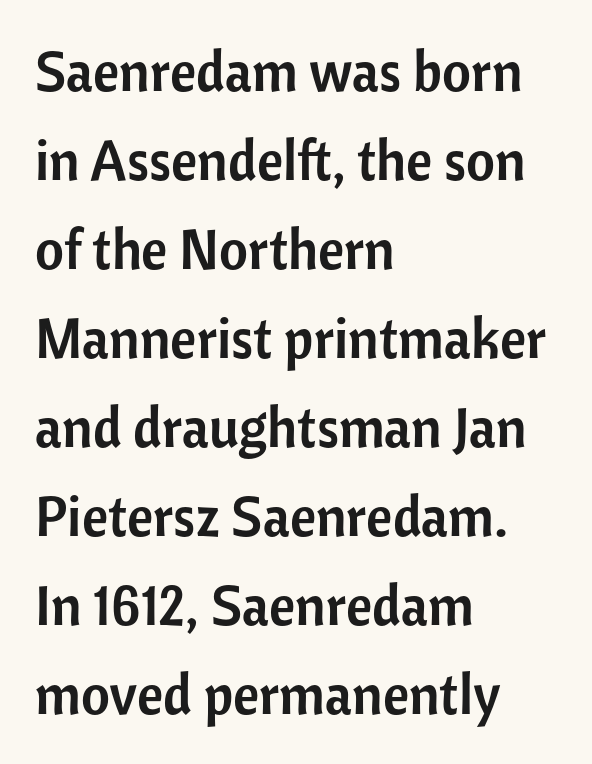
The rows are spaced the way most documents space them. Beneath every word, the page is bare. Is there any slant? The stems are plumb. Do the characters align in a grid? No, the font is proportional. In CSS terms this would be text-align: left. A sans-serif font was chosen for this passage.
